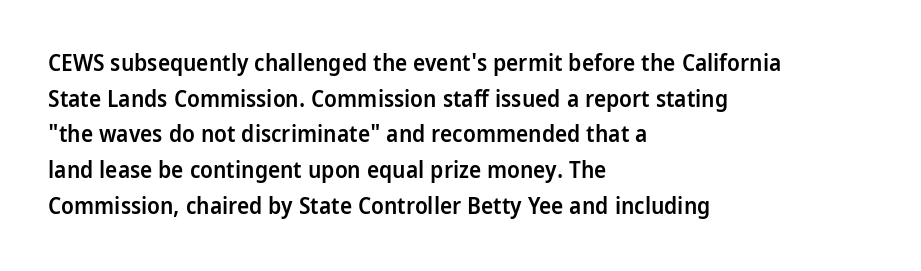
Notice how the passage keeps a crisp vertical edge on the left only. You could call the tracking neutral — neither tight nor loose. Compared with an ordinary text face, these strokes are moderately heavier — a semibold. No italicization has been applied; the sample stays upright.
